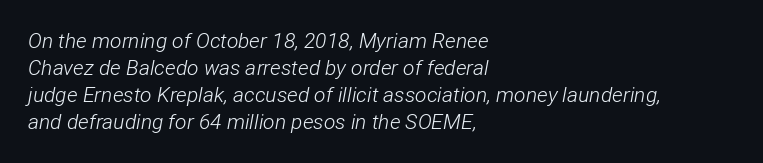
{"italic": "yes", "lean": "right", "slant_degrees": 12, "bold": "no", "underline": "no", "align": "left", "line_spacing": "normal", "line_spacing_ratio": 1.28, "letter_spacing": "normal", "letter_spacing_em": 0.0, "glyph_px": 21}
